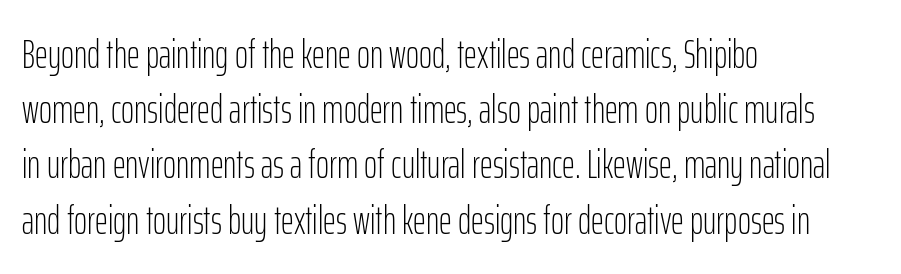
{"serif": "no", "italic": "no", "bold": "no", "weight": "light", "width": "condensed", "stroke_contrast": "low", "x_height": "medium", "monospaced": "no", "underline": "no", "align": "left", "line_spacing": "normal", "line_spacing_ratio": 1.38, "letter_spacing": "normal", "letter_spacing_em": 0.0, "glyph_px": 40}
